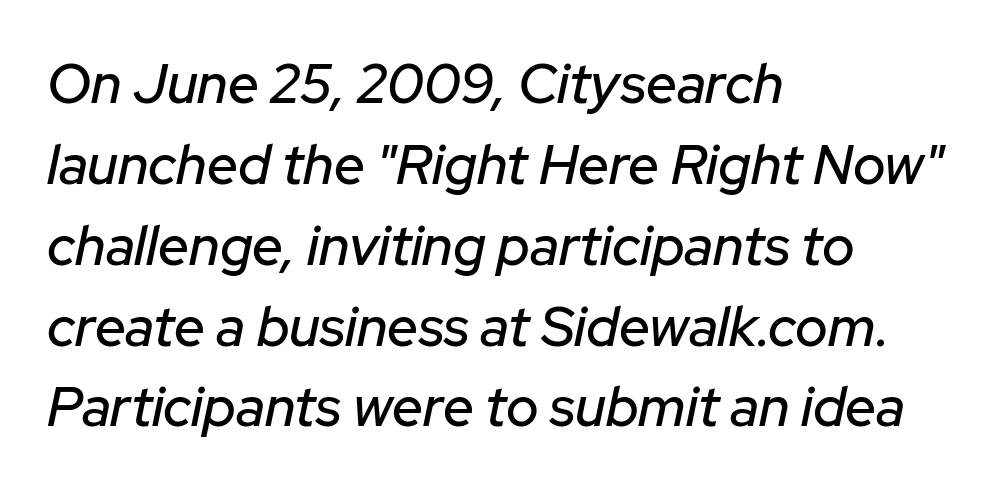
{"italic": "yes", "lean": "right", "slant_degrees": 12, "width": "normal", "stroke_contrast": "low", "x_height": "medium", "monospaced": "no", "underline": "no", "align": "left", "line_spacing": "normal", "line_spacing_ratio": 1.47, "letter_spacing": "normal", "letter_spacing_em": 0.0, "glyph_px": 55}
